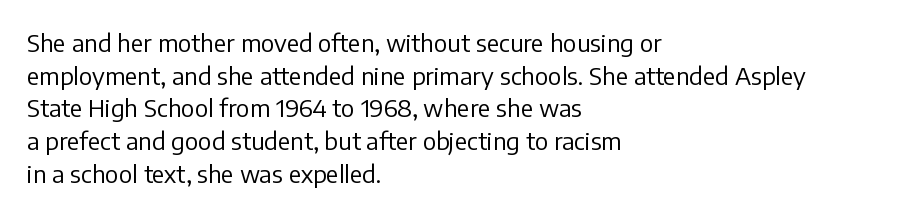
{"italic": "no", "bold": "no", "underline": "no", "align": "left", "line_spacing": "normal", "line_spacing_ratio": 1.36, "letter_spacing": "normal", "letter_spacing_em": 0.0, "glyph_px": 24}
